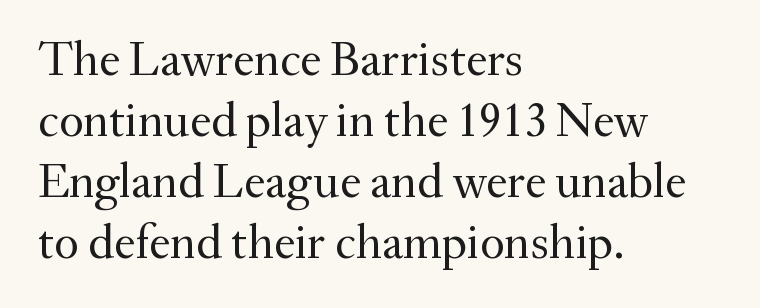
The image shows 48 px regular-weight serif type, upright; set left-aligned, normal line spacing (1.27x), normal letter spacing, not underlined; medium stroke contrast and a small x-height.
